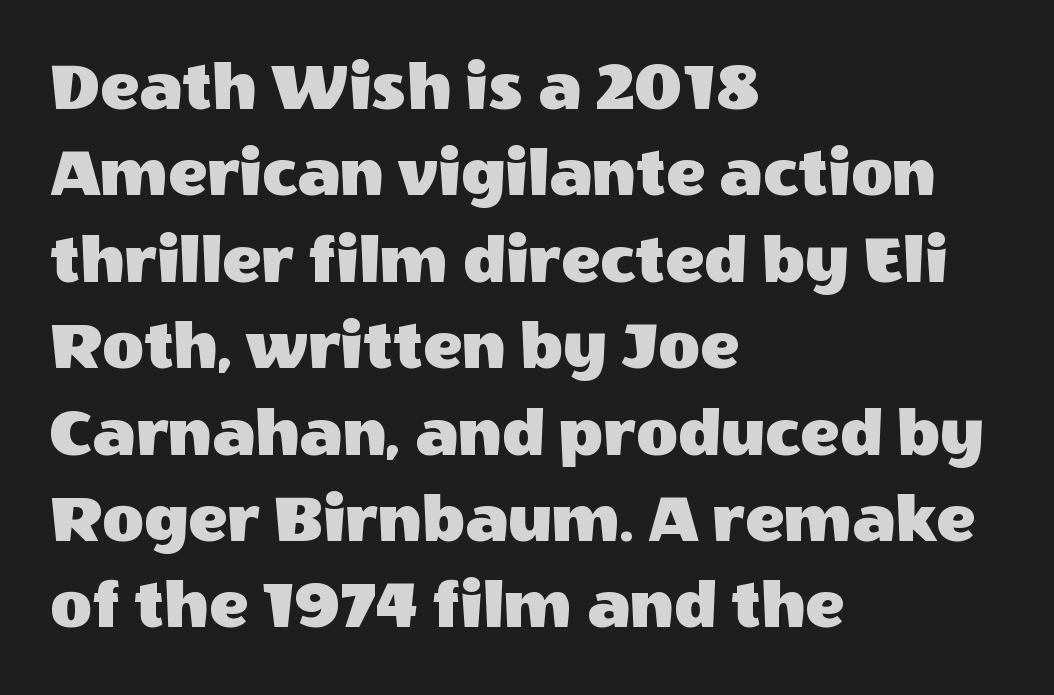
{"serif": "no", "italic": "no", "width": "normal", "x_height": "large", "monospaced": "no", "underline": "no", "align": "left", "line_spacing_ratio": 1.2, "letter_spacing": "normal", "letter_spacing_em": 0.0, "glyph_px": 72}
